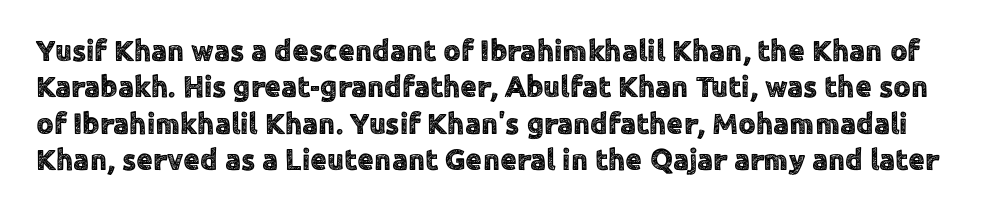
Q: Is the text italic (slanted)? A: No, it is upright.
Q: Is the typeface a serif or a sans-serif typeface? A: Sans-serif.
Q: Is the text underlined? A: No.
Q: Is the spacing between letters normal or unusually wide? A: Normal.
Q: Width (condensed, normal, or wide)? A: Normal.
Q: x-height? A: Medium.
Q: Monospaced? A: No.
